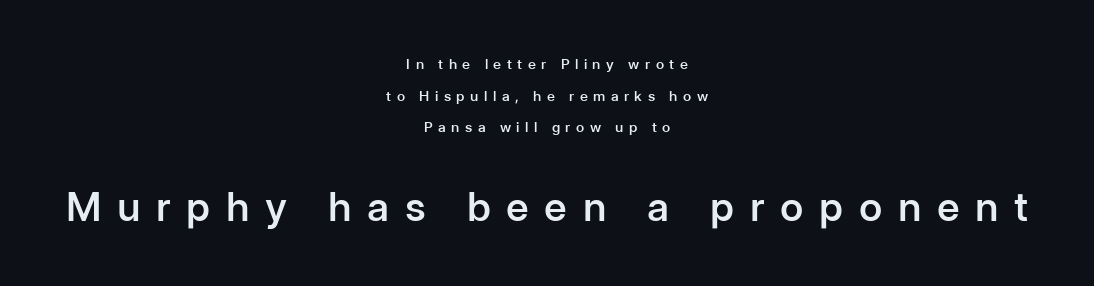
{"serif": "no", "italic": "no", "bold": "semi", "weight": "semibold", "width": "normal", "stroke_contrast": "low", "x_height": "medium", "monospaced": "no", "underline": "no", "align": "center", "line_spacing": "loose", "line_spacing_ratio": 2.26, "letter_spacing": "wide", "letter_spacing_em": 0.39, "larger_block": "second", "size_ratio": 2.86, "glyph_px": 40}
